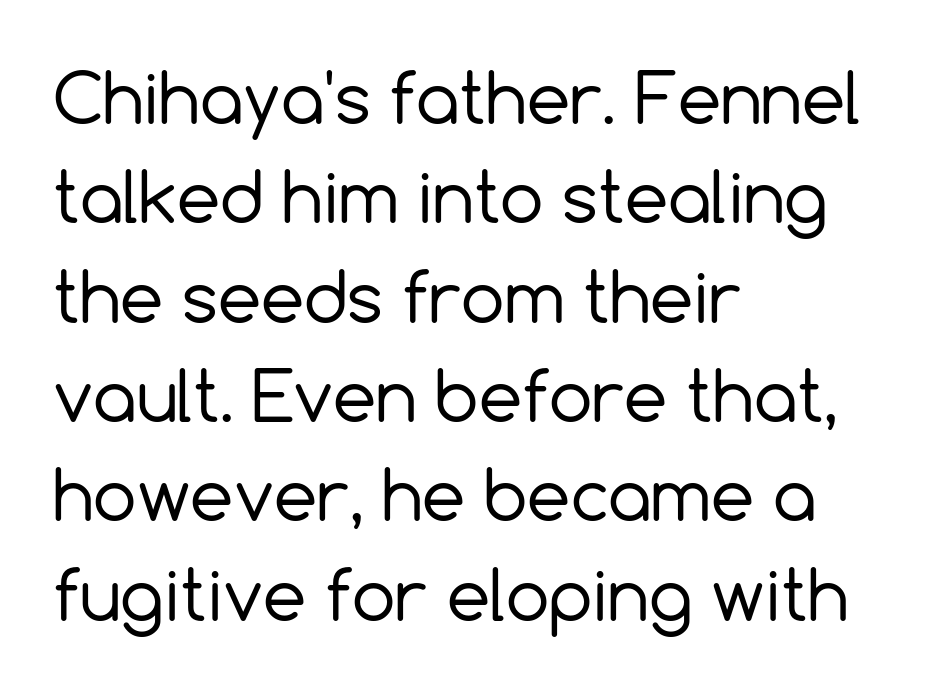
The image shows 69 px regular-weight sans-serif type, upright; set left-aligned, normal line spacing (1.44x), normal letter spacing, not underlined; a medium x-height.
